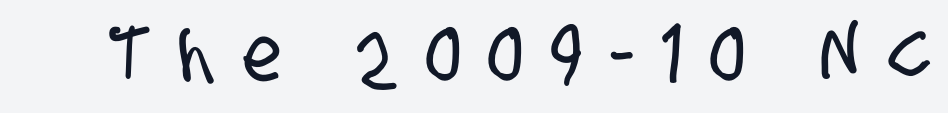
The image shows 76 px condensed sans-serif type; set unusually wide letter spacing (+0.38 em), not underlined; low stroke contrast and a large x-height.
